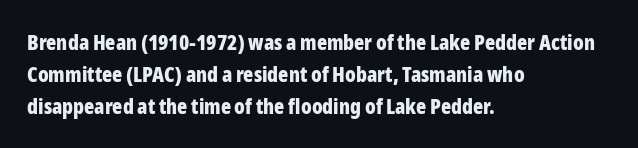
The type sits square on the baseline with zero lean. Summary of weight: heavy, a full bold. Interline gaps are of average width in this sample. The type is set solid horizontally, with unmodified tracking. Underline: absent.
